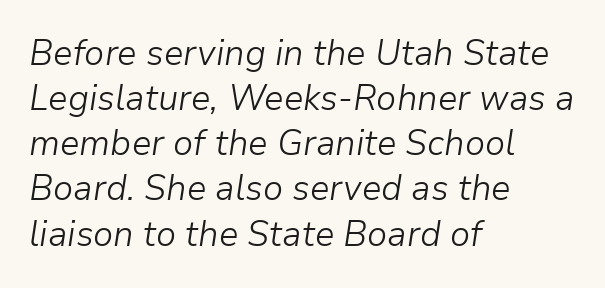
Q: Is the text bold? A: No.
Q: Is the text italic (slanted)? A: Yes, it leans right by about 9 degrees.
Q: Is the text underlined? A: No.
Q: How is the paragraph aligned? A: Left-aligned.
Q: Is the spacing between letters normal or unusually wide? A: Normal.
Q: Is the spacing between lines tight, normal or loose? A: Normal.
Q: Width (condensed, normal, or wide)? A: Normal.
Q: Stroke contrast? A: Low.
Q: x-height? A: Medium.
Q: Monospaced? A: No.
